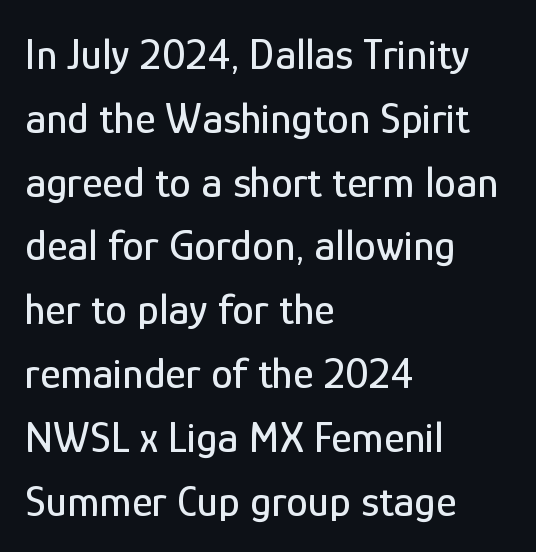
The image shows 44 px condensed sans-serif type, upright; set left-aligned, normal line spacing (1.45x), normal letter spacing, not underlined; low stroke contrast and a medium x-height.
